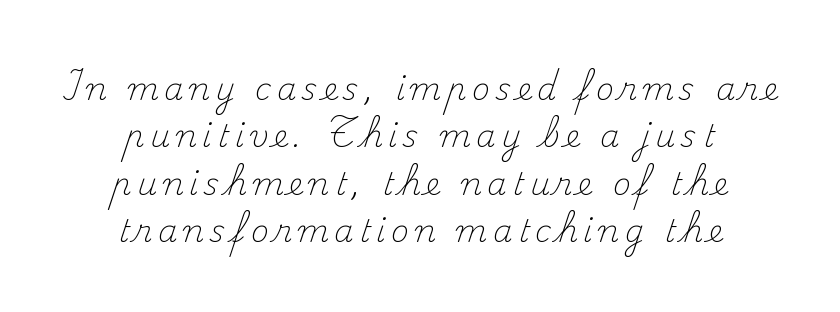
Q: Is the text bold? A: No.
Q: Is the text italic (slanted)? A: Yes.
Q: Is the typeface a serif or a sans-serif typeface? A: Serif.
Q: Is the text underlined? A: No.
Q: How is the paragraph aligned? A: Centered.
Q: Is the spacing between lines tight, normal or loose? A: Normal.
Q: Width (condensed, normal, or wide)? A: Normal.
Q: Stroke contrast? A: Medium.
Q: x-height? A: Small.
Q: Monospaced? A: No.
